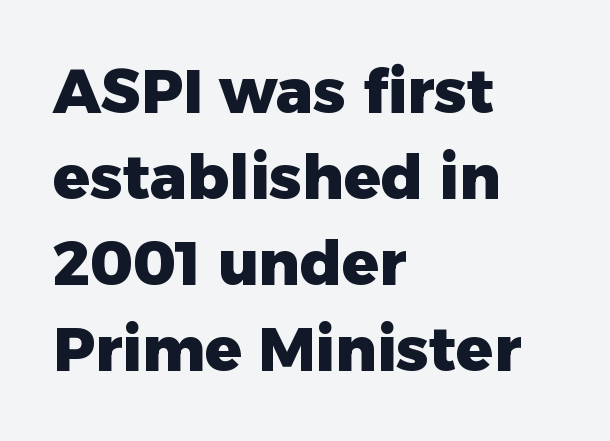
{"serif": "no", "italic": "no", "bold": "yes", "weight": "heavy", "width": "normal", "stroke_contrast": "low", "x_height": "medium", "monospaced": "no", "underline": "no", "align": "left", "line_spacing": "normal", "line_spacing_ratio": 1.41, "letter_spacing": "normal", "letter_spacing_em": 0.0, "glyph_px": 61}
